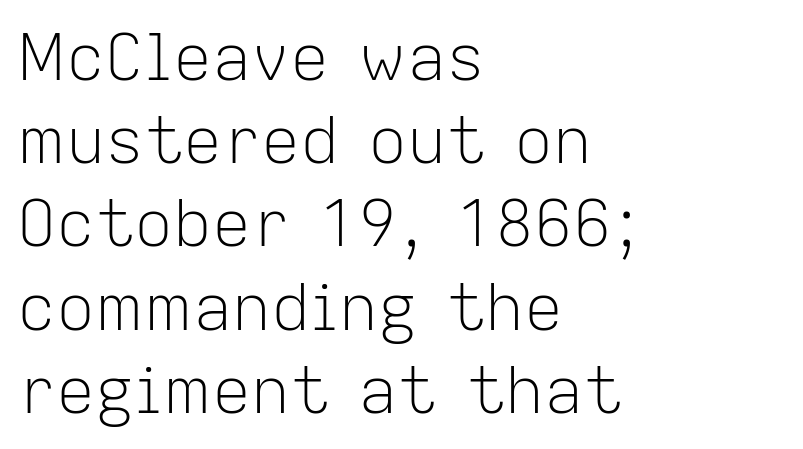
Horizontal alignment here is leftward, the default for most running prose. Is this a fixed-width face? No — the glyphs have proportional, varying widths. A quiet, ordinary-to-light weight characterises the typeface. It's the straight-up-and-down kind of type. The baseline area is clear. The horizontal fit of the characters is conventional and even.
